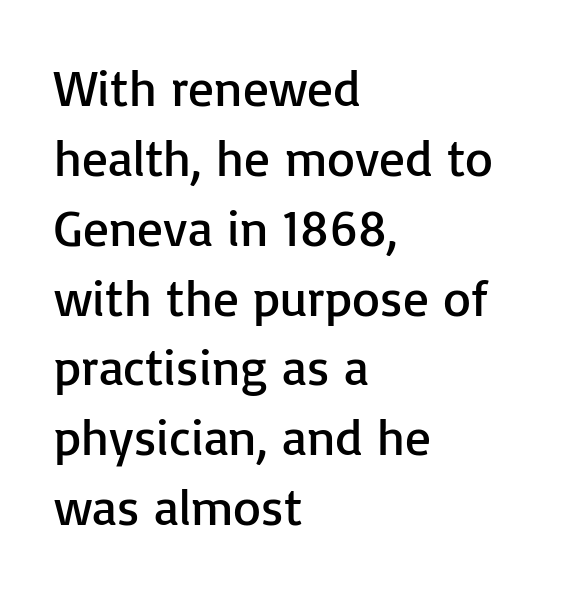
The image shows 51 px regular-weight sans-serif type, upright; set left-aligned, normal line spacing (1.37x), normal letter spacing, not underlined; low stroke contrast and a medium x-height.
